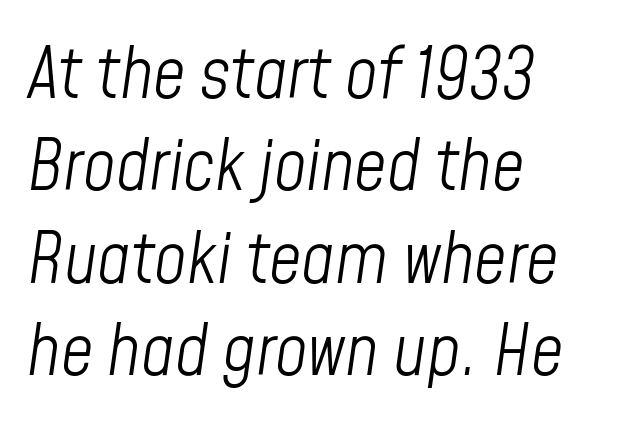
The image shows 71 px light, condensed type, italic (leaning right); set left-aligned, normal line spacing (1.3x), normal letter spacing, not underlined; low stroke contrast and a medium x-height.
